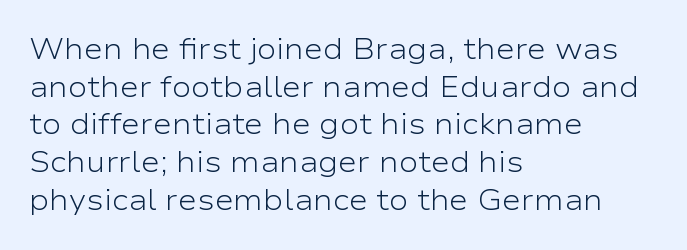
The image shows 29 px light, wide sans-serif type, upright; set left-aligned, normal line spacing (1.3x), normal letter spacing, not underlined; low stroke contrast and a medium x-height.
